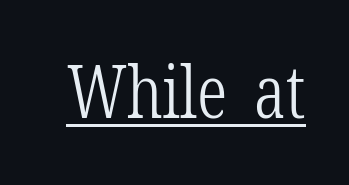
The face used here is seriffed, in the tradition of book romans. This sample has the flowing, uneven cadence of proportional lettering. This reads as an unemphasized weight, regular at the heaviest. These lines keep a tight, regular rhythm from letter to letter. Decoration check: the copy is underlined.
